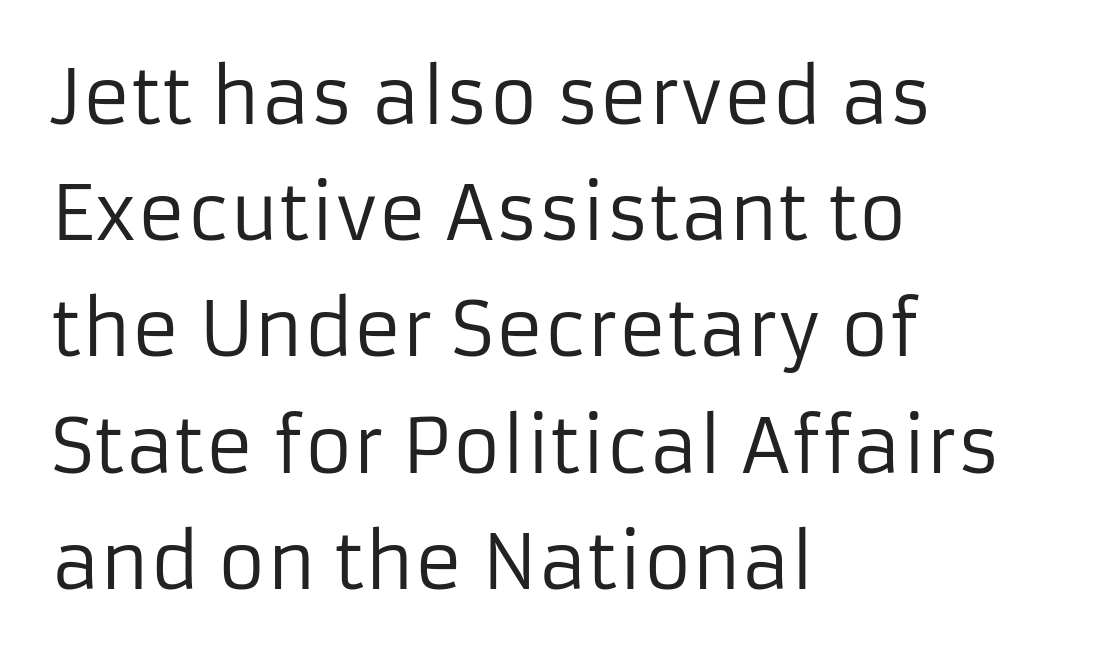
Q: Is the text bold? A: No.
Q: Is the text italic (slanted)? A: No, it is upright.
Q: Is the typeface a serif or a sans-serif typeface? A: Sans-serif.
Q: Is the text underlined? A: No.
Q: How is the paragraph aligned? A: Left-aligned.
Q: Is the spacing between letters normal or unusually wide? A: Normal.
Q: Is the spacing between lines tight, normal or loose? A: Normal.
Q: Width (condensed, normal, or wide)? A: Normal.
Q: Stroke contrast? A: Low.
Q: x-height? A: Medium.
Q: Monospaced? A: No.
